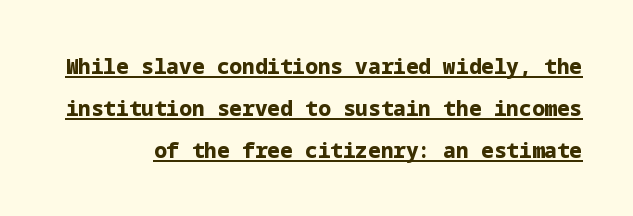
Each glyph is drawn with heavy, bold strokes. The type is set solid horizontally, with unmodified tracking. The type sits square on the baseline with zero lean. The specimen includes a rule beneath the text block's lines. The passage shown stacks its lines with a broad gap.
